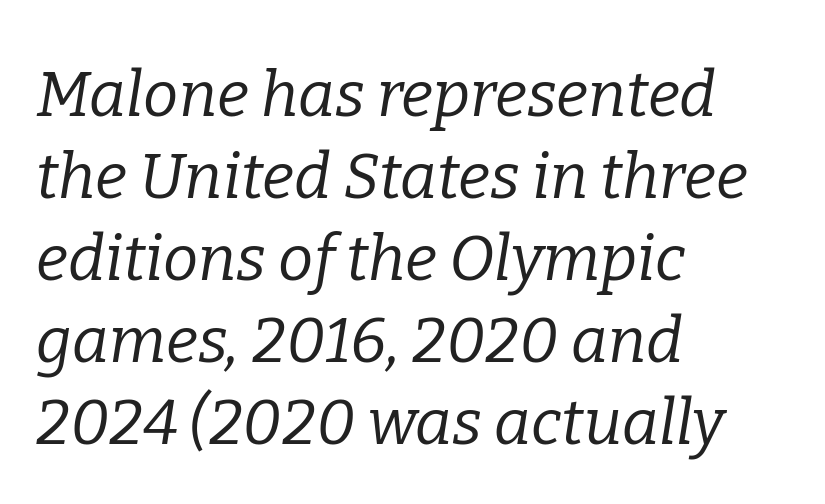
{"serif": "yes", "italic": "yes", "lean": "right", "slant_degrees": 9, "bold": "no", "weight": "regular", "width": "normal", "stroke_contrast": "low", "x_height": "medium", "monospaced": "no", "underline": "no", "align": "left", "line_spacing": "normal", "line_spacing_ratio": 1.3, "letter_spacing": "normal", "letter_spacing_em": 0.0, "glyph_px": 63}
